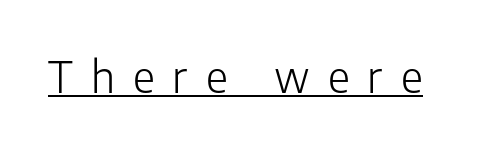
Is this a heavy cut? Hardly; it is regular or lighter. Look at the tracking — it's clearly loosened, letters drifting apart. Font category for this specimen: sans-serif. Does the lettering tilt? It doesn't — this is upright.
